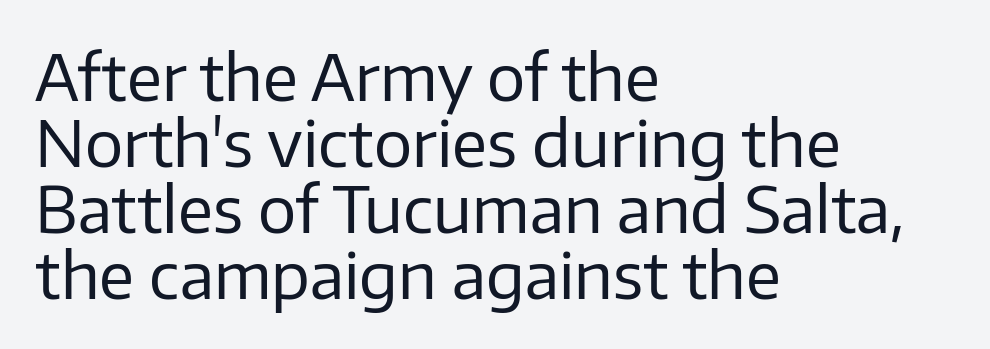
The image shows 64 px regular-weight sans-serif type, upright; set left-aligned, tight line spacing (1.03x), normal letter spacing, not underlined; low stroke contrast and a medium x-height.
